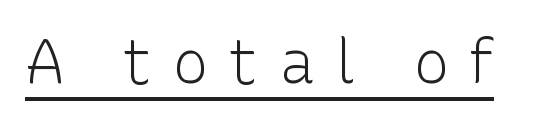
The image shows 61 px light sans-serif type, upright; set unusually wide letter spacing (+0.32 em), underlined; low stroke contrast and a medium x-height.
